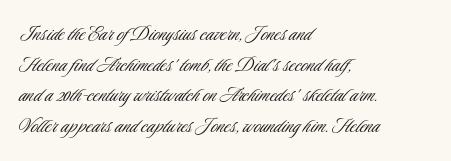
{"bold": "no", "underline": "no", "align": "left", "line_spacing": "normal", "line_spacing_ratio": 1.28, "letter_spacing": "normal", "letter_spacing_em": 0.0, "glyph_px": 24}
